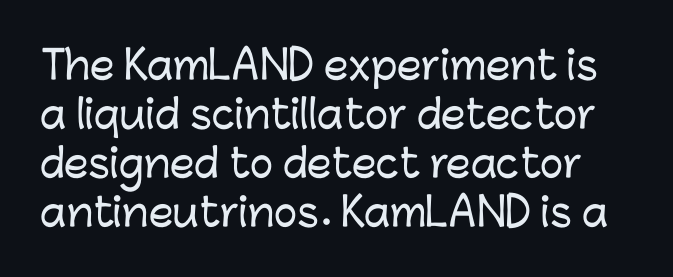
Glance below the letters and you will spot only blank space. The passage shown is typed in a proportional face where columns would drift. These lines were composed using upright roman letters. Does extra space separate the letters? No, they use regular spacing. This rendering employs a face without finishing strokes, i.e., a sans-serif.
